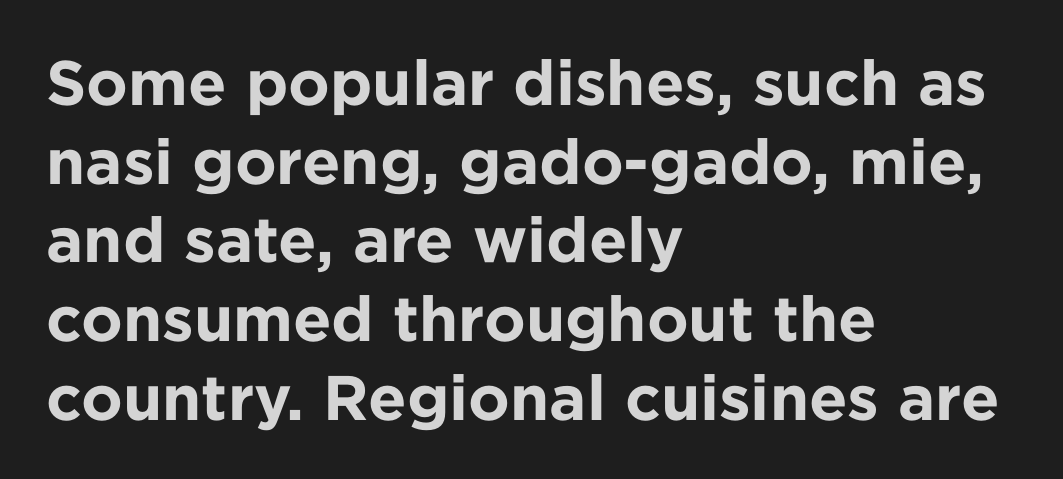
Q: Is the text bold? A: Yes.
Q: Is the text italic (slanted)? A: No, it is upright.
Q: Is the typeface a serif or a sans-serif typeface? A: Sans-serif.
Q: Is the text underlined? A: No.
Q: How is the paragraph aligned? A: Left-aligned.
Q: Is the spacing between letters normal or unusually wide? A: Normal.
Q: Is the spacing between lines tight, normal or loose? A: Normal.
Q: Width (condensed, normal, or wide)? A: Normal.
Q: Stroke contrast? A: Low.
Q: x-height? A: Medium.
Q: Monospaced? A: No.
